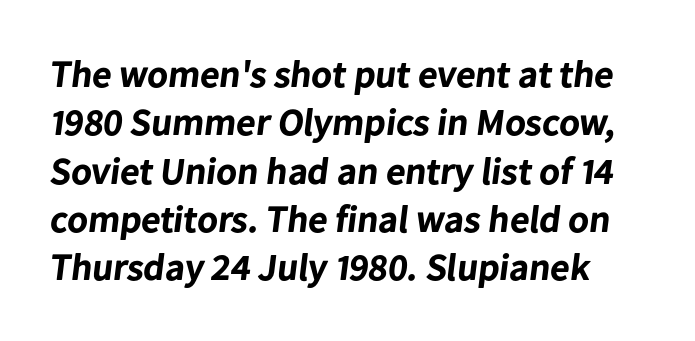
{"serif": "no", "bold": "yes", "weight": "bold", "width": "normal", "stroke_contrast": "low", "x_height": "medium", "monospaced": "no", "underline": "no", "line_spacing": "normal", "line_spacing_ratio": 1.27, "letter_spacing": "normal", "letter_spacing_em": 0.0, "glyph_px": 38}
